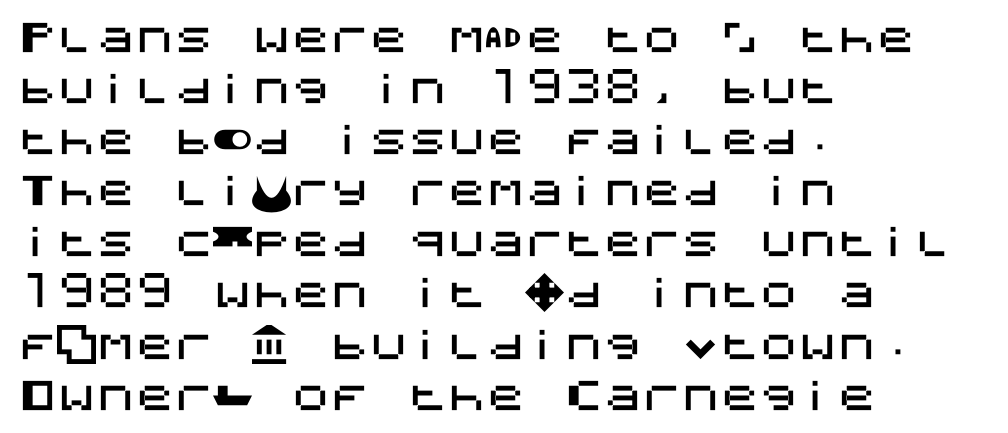
{"serif": "no", "italic": "no", "width": "normal", "stroke_contrast": "medium", "x_height": "large", "underline": "no", "align": "left", "line_spacing": "normal", "line_spacing_ratio": 1.31, "letter_spacing": "normal", "letter_spacing_em": 0.0, "glyph_px": 39}
